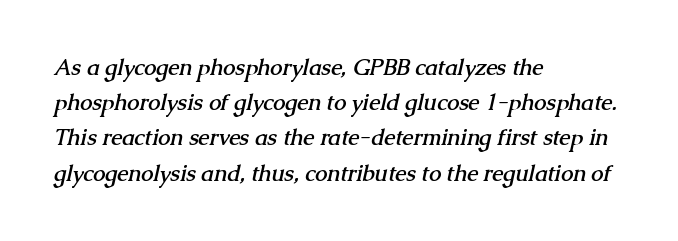
The image shows 22 px bold type; set left-aligned, normal line spacing (1.6x), normal letter spacing, not underlined.
